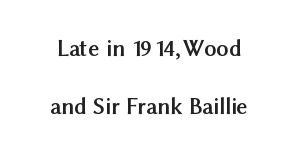
{"italic": "no", "bold": "yes", "underline": "no", "line_spacing": "loose", "line_spacing_ratio": 2.41, "letter_spacing": "normal", "letter_spacing_em": 0.0, "glyph_px": 24}
